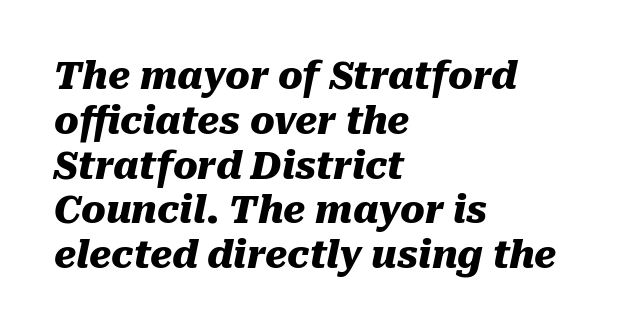
Would a proofreader flag this as italicized? Yes. The passage is arranged the way most books set body copy — flush left. Students, this is bold: see how much ink each stroke carries. Students, note that the glyphs here touch the page at normal intervals. This sample has the flowing, uneven cadence of proportional lettering.
